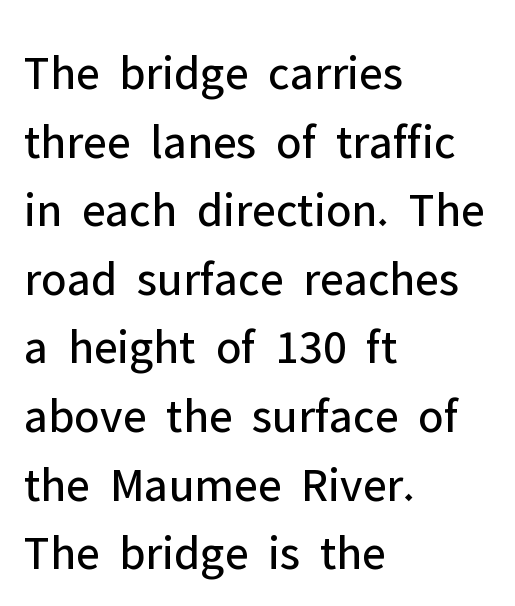
Regarding leading, the lines here are spaced in the standard way. Reading down the block, your eye returns to a fixed left position each line. Underlining? Definitely not there. You could not count columns in this text — the font is proportionally spaced. The font family rendered here belongs to the sans-serif group.
